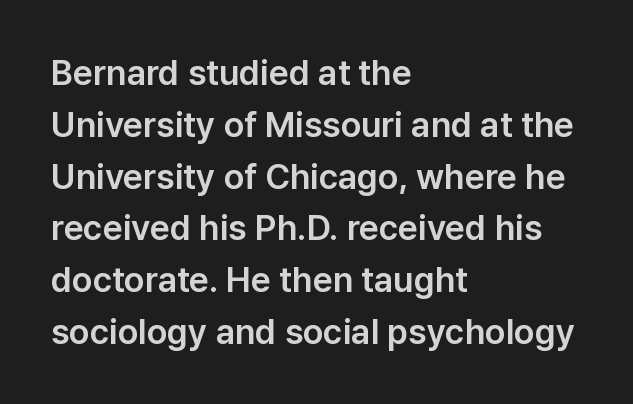
{"serif": "no", "italic": "no", "width": "normal", "stroke_contrast": "low", "x_height": "medium", "monospaced": "no", "underline": "no", "align": "left", "line_spacing": "normal", "line_spacing_ratio": 1.48, "letter_spacing": "normal", "letter_spacing_em": 0.0, "glyph_px": 35}
